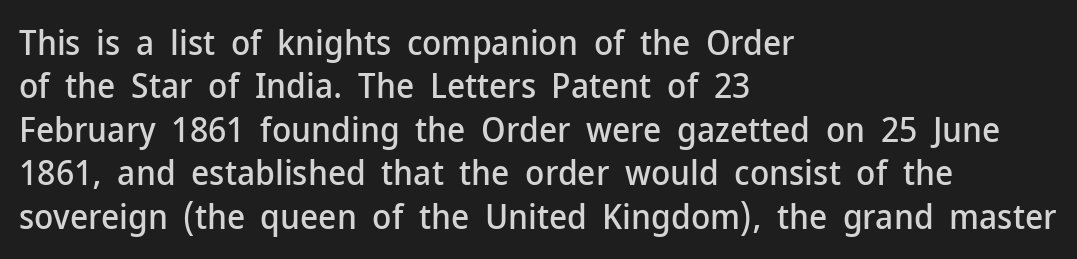
Q: Is the text italic (slanted)? A: No, it is upright.
Q: Is the typeface a serif or a sans-serif typeface? A: Sans-serif.
Q: Is the text underlined? A: No.
Q: How is the paragraph aligned? A: Left-aligned.
Q: Is the spacing between letters normal or unusually wide? A: Normal.
Q: Width (condensed, normal, or wide)? A: Normal.
Q: Stroke contrast? A: Low.
Q: x-height? A: Medium.
Q: Monospaced? A: No.
